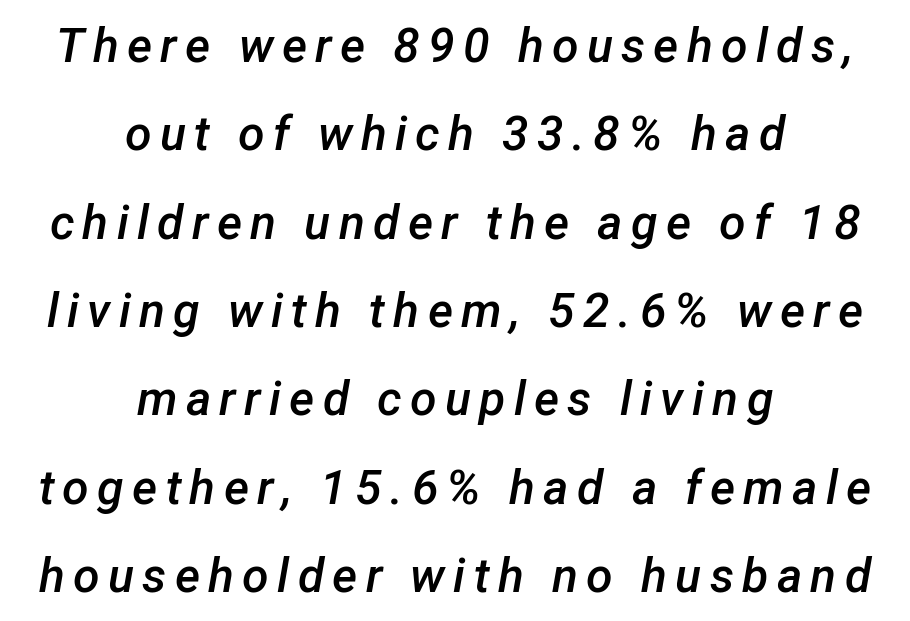
{"italic": "yes", "lean": "right", "slant_degrees": 12, "bold": "semi", "weight": "semibold", "width": "normal", "stroke_contrast": "low", "x_height": "medium", "monospaced": "no", "underline": "no", "align": "center", "line_spacing_ratio": 1.84, "glyph_px": 48}
